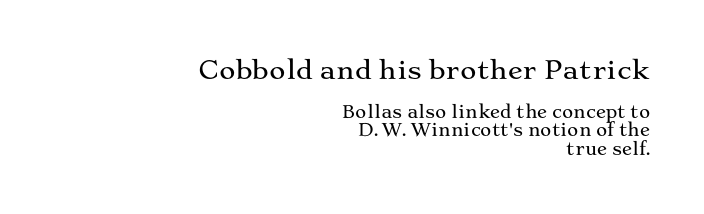
The image shows 25 px text type, upright; set right-aligned, tight line spacing (1.08x), normal letter spacing, not underlined; the first (top) block is 1.47x larger.
